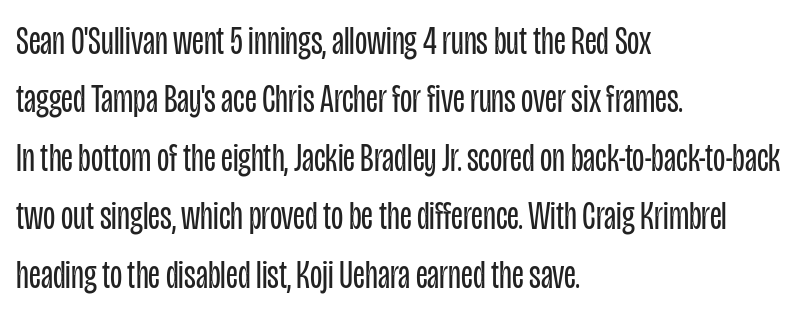
Reading down the block, your eye returns to a fixed left position each line. Only glyphs here, with clear space below each row. These lines are composed in type without serifs. The font is comparable to plain body text, perhaps lighter. Posture: vertical. Reading down the column, the eye jumps a familiar distance to each next line.
